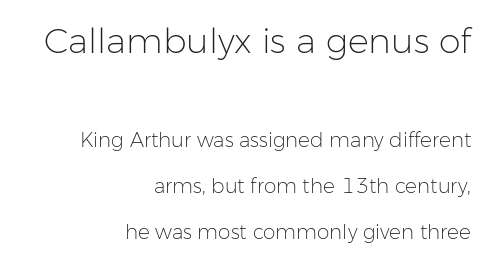
No word sits above an underline. The font family rendered here belongs to the sans-serif group. The gaps between neighbouring characters are ordinary and unremarkable. The characters are drawn with everyday or finer stroke widths. A typesetter would mark this as roman, not italic. Interline gaps are noticeably wide in this sample.
